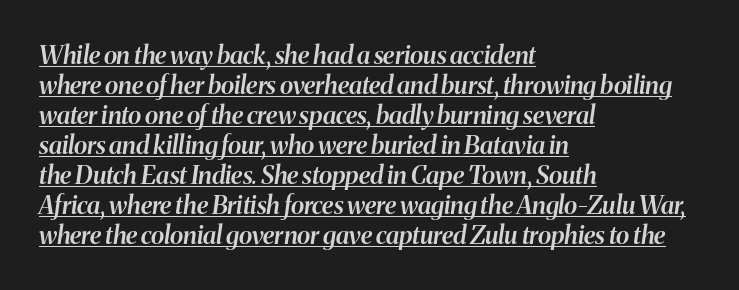
Q: Is the text bold? A: Semi-bold.
Q: Is the text italic (slanted)? A: Yes, it leans right by about 8 degrees.
Q: Is the text underlined? A: Yes.
Q: How is the paragraph aligned? A: Left-aligned.
Q: Is the spacing between letters normal or unusually wide? A: Normal.
